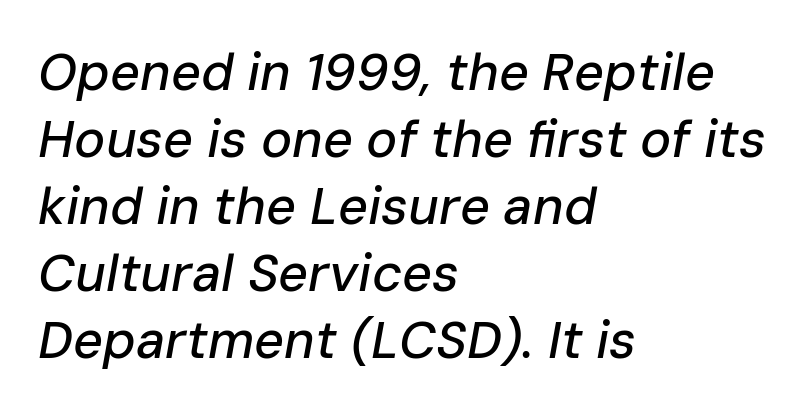
Q: Is the text italic (slanted)? A: Yes, it leans right by about 10 degrees.
Q: Is the text underlined? A: No.
Q: How is the paragraph aligned? A: Left-aligned.
Q: Is the spacing between letters normal or unusually wide? A: Normal.
Q: Is the spacing between lines tight, normal or loose? A: Normal.
Q: Width (condensed, normal, or wide)? A: Normal.
Q: Stroke contrast? A: Low.
Q: x-height? A: Medium.
Q: Monospaced? A: No.
